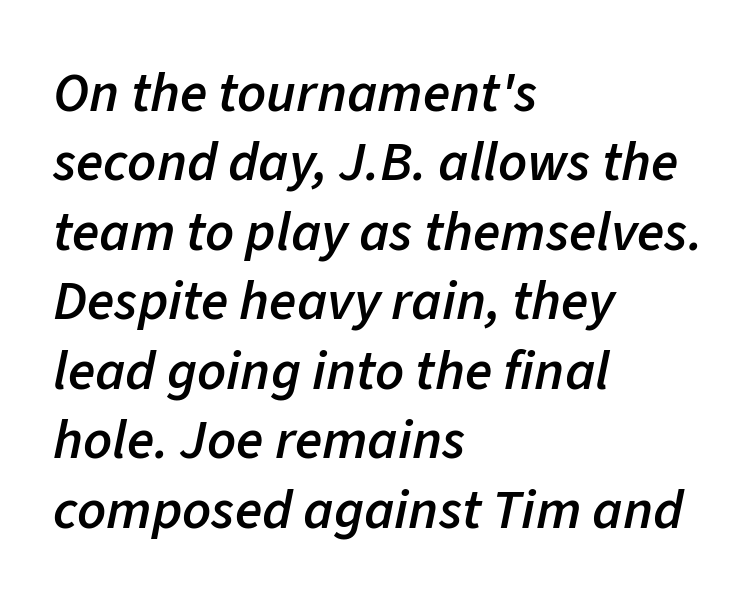
{"italic": "yes", "lean": "right", "slant_degrees": 11, "bold": "semi", "weight": "semibold", "width": "normal", "stroke_contrast": "low", "x_height": "medium", "monospaced": "no", "underline": "no", "align": "left", "line_spacing_ratio": 1.24, "letter_spacing": "normal", "letter_spacing_em": 0.0, "glyph_px": 56}
